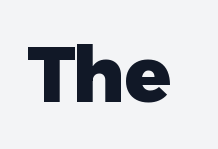
{"serif": "no", "italic": "no", "bold": "yes", "weight": "heavy", "width": "normal", "stroke_contrast": "low", "x_height": "medium", "monospaced": "no", "underline": "no", "letter_spacing": "normal", "letter_spacing_em": 0.0, "glyph_px": 77}
